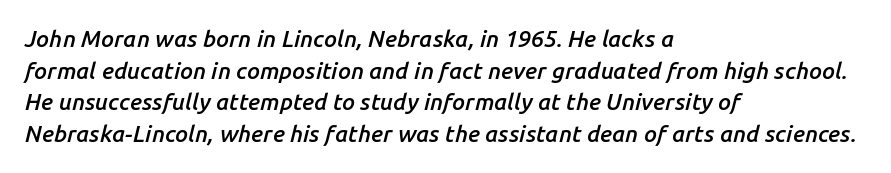
Q: Is the text bold? A: Semi-bold.
Q: Is the text italic (slanted)? A: Yes, it leans right by about 14 degrees.
Q: Is the text underlined? A: No.
Q: How is the paragraph aligned? A: Left-aligned.
Q: Is the spacing between letters normal or unusually wide? A: Normal.
Q: Is the spacing between lines tight, normal or loose? A: Normal.
